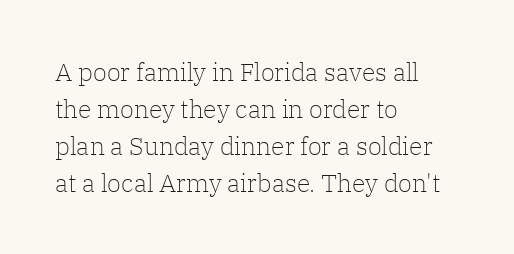
The image shows 25 px text type, upright; set left-aligned, normal line spacing (1.48x), normal letter spacing, not underlined.
